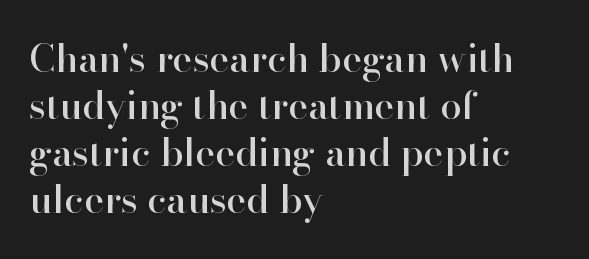
Q: Is the text italic (slanted)? A: No, it is upright.
Q: Is the typeface a serif or a sans-serif typeface? A: Serif.
Q: Is the text underlined? A: No.
Q: How is the paragraph aligned? A: Left-aligned.
Q: Is the spacing between letters normal or unusually wide? A: Normal.
Q: Width (condensed, normal, or wide)? A: Normal.
Q: Stroke contrast? A: High.
Q: x-height? A: Small.
Q: Monospaced? A: No.
